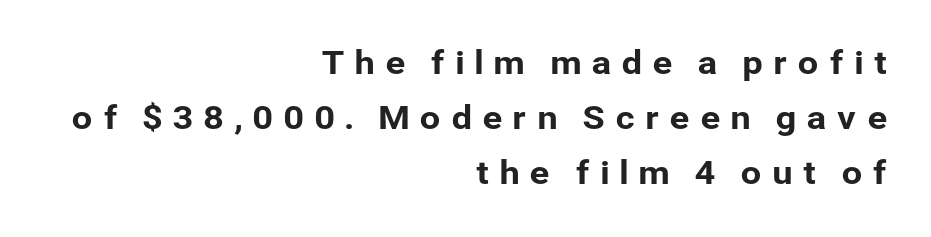
Students, note that the glyphs here are deliberately spaced far apart. Serifs: no, the terminals of the letterforms are clean. Words float on clear page, feet unadorned. The lines sit at an ordinary, default distance from one another. The rendering anchors every line to the right-hand side. Is there any slant? The stems are plumb.
